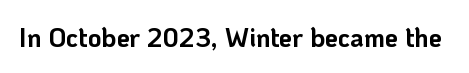
{"italic": "no", "bold": "yes", "underline": "no", "letter_spacing": "normal", "letter_spacing_em": 0.0, "glyph_px": 26}
